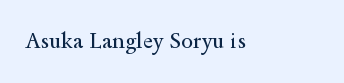
{"italic": "no", "bold": "no", "underline": "no", "letter_spacing": "normal", "letter_spacing_em": 0.0, "glyph_px": 22}
